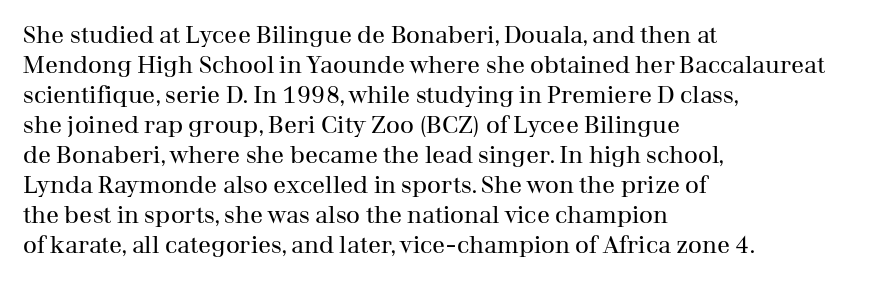
Q: Is the text bold? A: No.
Q: Is the text italic (slanted)? A: No, it is upright.
Q: Is the text underlined? A: No.
Q: How is the paragraph aligned? A: Left-aligned.
Q: Is the spacing between letters normal or unusually wide? A: Normal.
Q: Is the spacing between lines tight, normal or loose? A: Normal.
